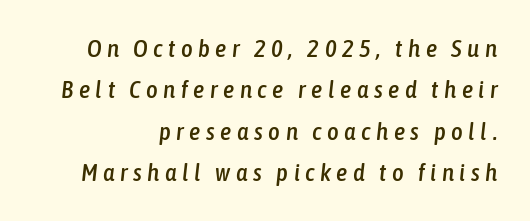
The image shows 25 px text type, italic (leaning right); set normal line spacing (1.66x), unusually wide letter spacing (+0.22 em), not underlined.
